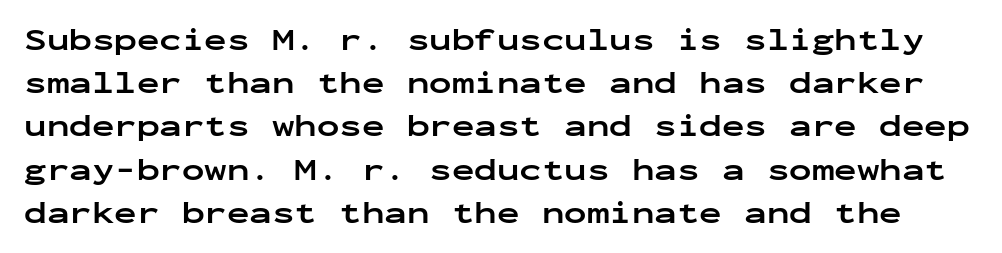
{"serif": "no", "italic": "no", "bold": "yes", "weight": "bold", "width": "wide", "stroke_contrast": "low", "x_height": "medium", "monospaced": "yes", "underline": "no", "line_spacing": "normal", "line_spacing_ratio": 1.44, "letter_spacing": "normal", "letter_spacing_em": 0.0, "glyph_px": 30}
